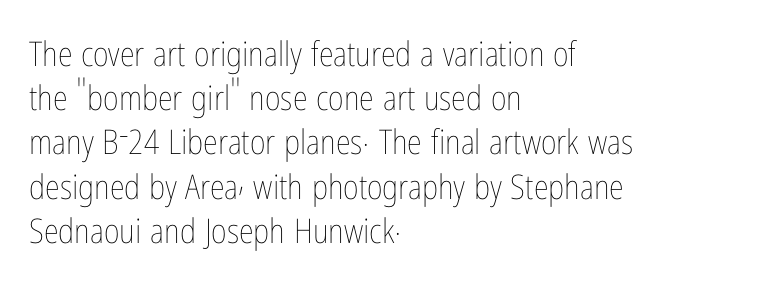
The image shows 34 px thin, condensed type, upright; set left-aligned, normal line spacing (1.3x), normal letter spacing, not underlined; low stroke contrast and a medium x-height.
